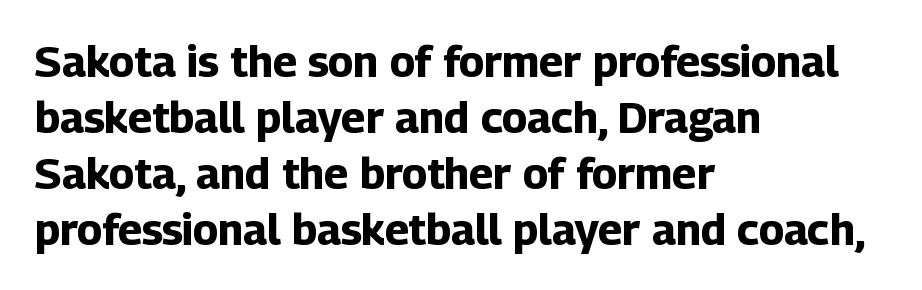
Nobody touched the tracking dial on this one. This is roman type, the default non-slanted kind. The vertical gap from one line to the next is medium. The passage is arranged the way most books set body copy — flush left. This sample has the flowing, uneven cadence of proportional lettering. What kind of face is this? One without serifs — a sans.
